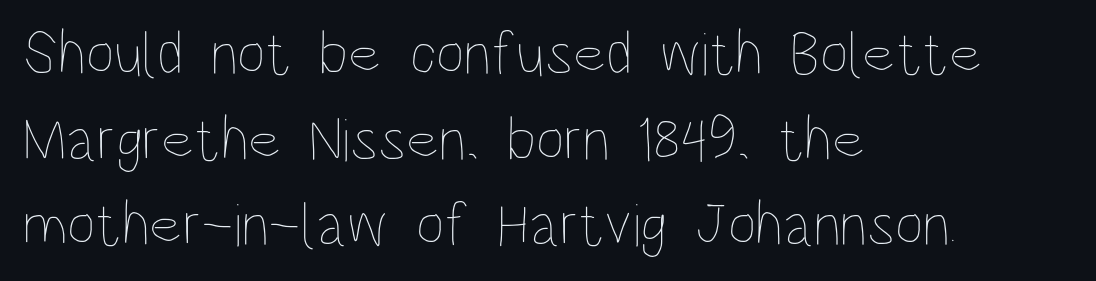
Q: Is the text bold? A: No.
Q: Is the text italic (slanted)? A: No, it is upright.
Q: Is the text underlined? A: No.
Q: How is the paragraph aligned? A: Left-aligned.
Q: Is the spacing between letters normal or unusually wide? A: Normal.
Q: Is the spacing between lines tight, normal or loose? A: Normal.
Q: Width (condensed, normal, or wide)? A: Condensed.
Q: Stroke contrast? A: Low.
Q: x-height? A: Large.
Q: Monospaced? A: No.
